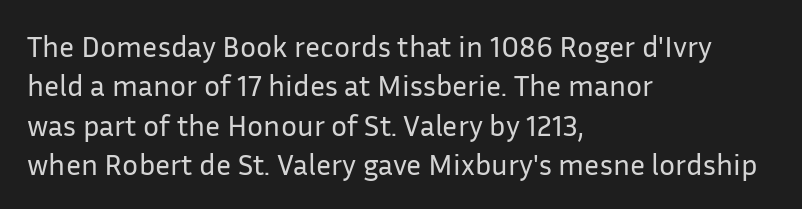
{"serif": "no", "italic": "no", "bold": "no", "weight": "regular", "width": "normal", "stroke_contrast": "low", "x_height": "medium", "monospaced": "no", "underline": "no", "align": "left", "line_spacing": "normal", "line_spacing_ratio": 1.31, "letter_spacing": "normal", "letter_spacing_em": 0.0, "glyph_px": 30}
